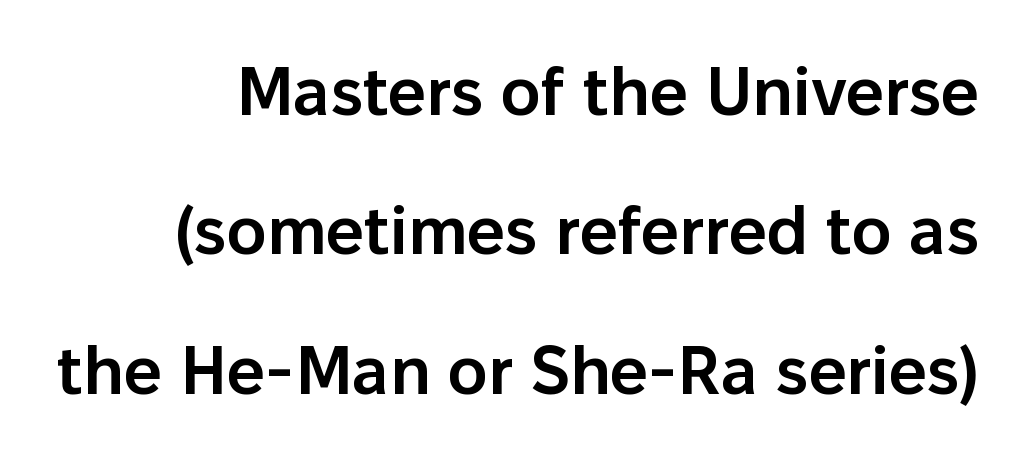
The image shows 67 px semibold sans-serif type, upright; set right-aligned, loose line spacing (2.08x), normal letter spacing, not underlined; low stroke contrast and a medium x-height.
